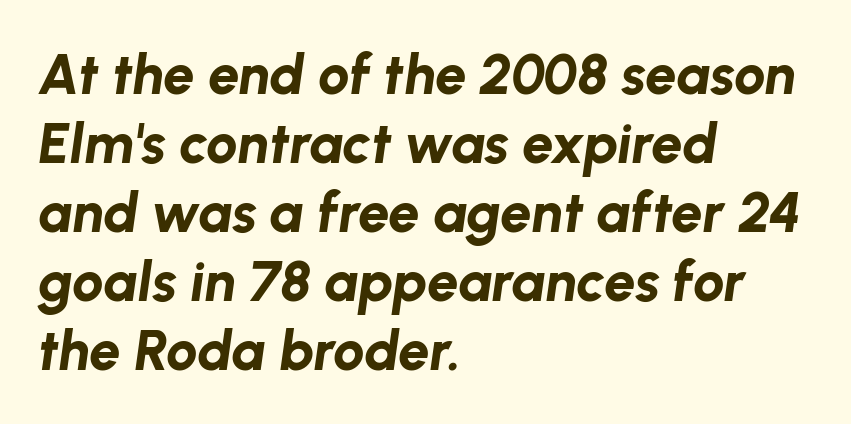
Q: Is the text bold? A: Yes.
Q: Is the text italic (slanted)? A: Yes, it leans right by about 8 degrees.
Q: Is the text underlined? A: No.
Q: How is the paragraph aligned? A: Left-aligned.
Q: Is the spacing between letters normal or unusually wide? A: Normal.
Q: Width (condensed, normal, or wide)? A: Normal.
Q: Stroke contrast? A: Low.
Q: x-height? A: Medium.
Q: Monospaced? A: No.
